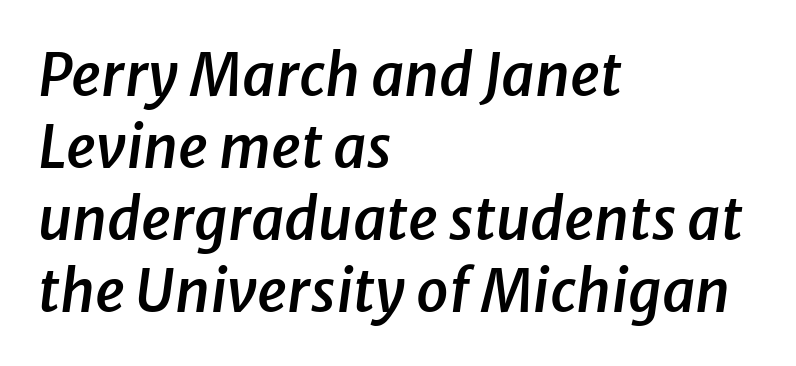
The image shows 58 px semibold type, italic (leaning right); set left-aligned, line spacing 1.24x, normal letter spacing, not underlined; low stroke contrast and a medium x-height.
